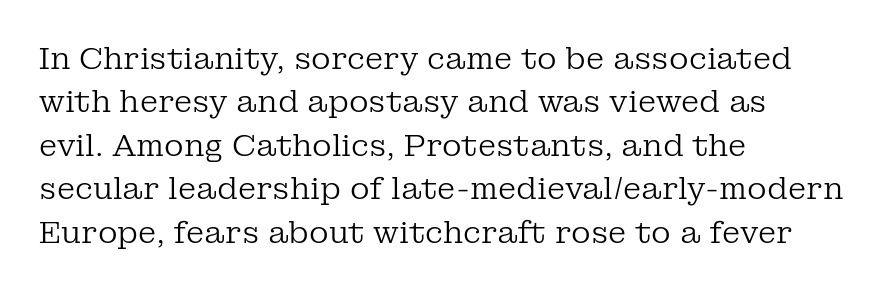
{"serif": "yes", "italic": "no", "bold": "no", "weight": "regular", "width": "normal", "stroke_contrast": "low", "x_height": "medium", "monospaced": "no", "underline": "no", "align": "left", "line_spacing": "normal", "line_spacing_ratio": 1.45, "letter_spacing": "normal", "letter_spacing_em": 0.0, "glyph_px": 30}
